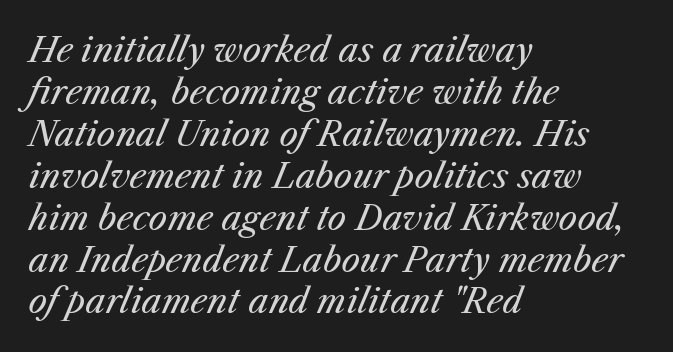
Q: Is the text bold? A: No.
Q: Is the text italic (slanted)? A: Yes, it leans right by about 25 degrees.
Q: Is the text underlined? A: No.
Q: How is the paragraph aligned? A: Left-aligned.
Q: Is the spacing between letters normal or unusually wide? A: Normal.
Q: Is the spacing between lines tight, normal or loose? A: Normal.
Q: Width (condensed, normal, or wide)? A: Normal.
Q: Stroke contrast? A: Medium.
Q: x-height? A: Medium.
Q: Monospaced? A: No.
